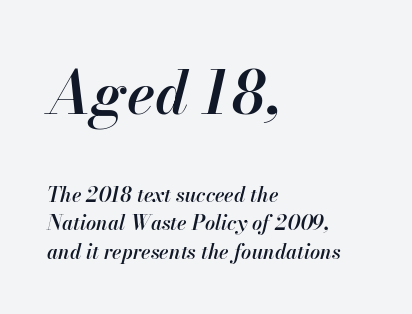
These lines are rendered in a variable-pitch font. Slant detected: the letters are inclined. Tracking value appears to be zero — textbook default spacing. The face used here is a semibold: visibly heavier than regular, lighter than bold. The line-height multiplier appears to be the usual default.
